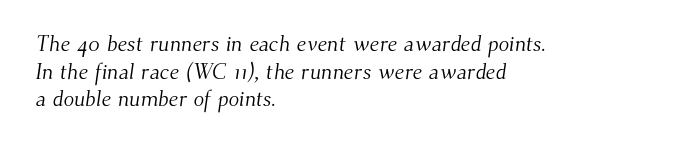
{"bold": "no", "underline": "no", "align": "left", "line_spacing": "normal", "line_spacing_ratio": 1.26, "letter_spacing": "normal", "letter_spacing_em": 0.0, "glyph_px": 22}
